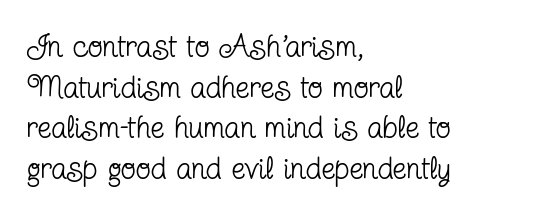
{"serif": "yes", "italic": "no", "bold": "no", "weight": "regular", "width": "condensed", "stroke_contrast": "low", "x_height": "medium", "monospaced": "no", "underline": "no", "align": "left", "line_spacing": "normal", "line_spacing_ratio": 1.31, "letter_spacing": "normal", "letter_spacing_em": 0.0, "glyph_px": 31}
